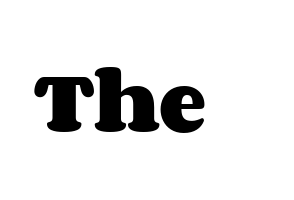
{"italic": "no", "bold": "yes", "weight": "heavy", "width": "wide", "stroke_contrast": "medium", "x_height": "large", "monospaced": "no", "underline": "no", "letter_spacing": "normal", "letter_spacing_em": 0.0, "glyph_px": 71}
